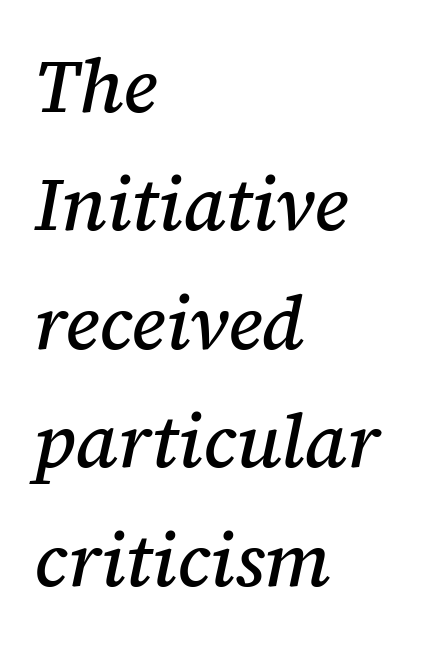
The image shows 75 px serif type, italic (leaning right); set left-aligned, normal line spacing (1.58x), normal letter spacing, not underlined; medium stroke contrast and a medium x-height.
